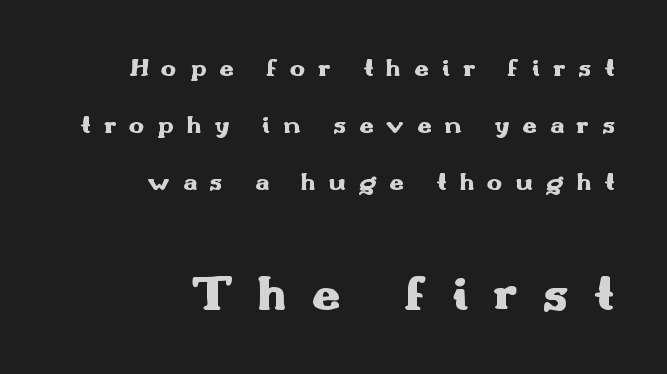
Q: Is the text bold? A: Yes.
Q: Is the text italic (slanted)? A: No, it is upright.
Q: Is the typeface a serif or a sans-serif typeface? A: Sans-serif.
Q: Is the text underlined? A: No.
Q: How is the paragraph aligned? A: Right-aligned.
Q: Is the spacing between letters normal or unusually wide? A: Unusually wide.
Q: Is the spacing between lines tight, normal or loose? A: Loose.
Q: Which block of text is set in a larger size, the first (top) or the second (bottom)? A: The second (bottom) one.
Q: Width (condensed, normal, or wide)? A: Wide.
Q: Stroke contrast? A: Medium.
Q: x-height? A: Small.
Q: Monospaced? A: No.
